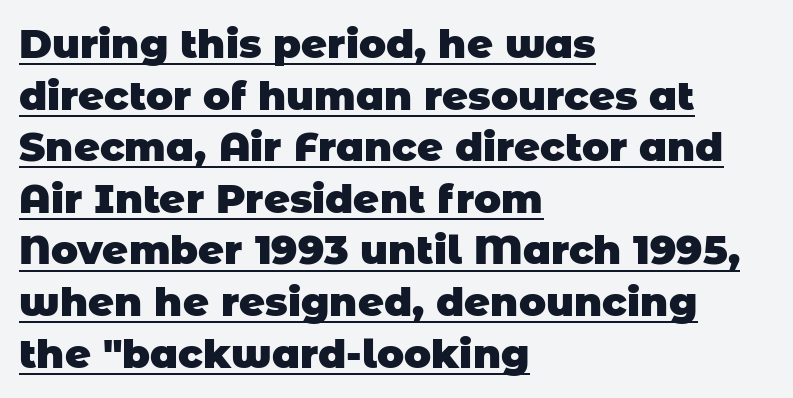
Letterform terminals end flat and unadorned throughout the passage. In terms of leading, this rendering sits right in the middle. The passage shown is typed in a proportional face where columns would drift. Each word holds together tightly as a unit, with standard inter-letter gaps. Chunky letters — that's bold for sure. Each line starts at the same left margin while the right side varies.
